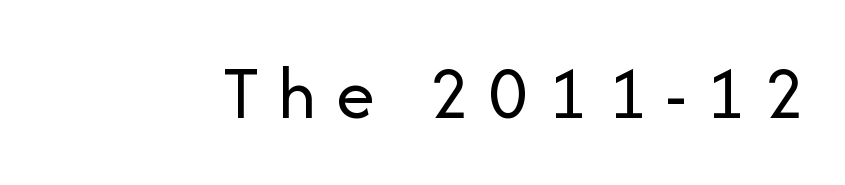
{"serif": "no", "italic": "no", "bold": "no", "weight": "regular", "width": "normal", "stroke_contrast": "low", "x_height": "medium", "monospaced": "no", "underline": "no", "letter_spacing": "wide", "letter_spacing_em": 0.25, "glyph_px": 77}
